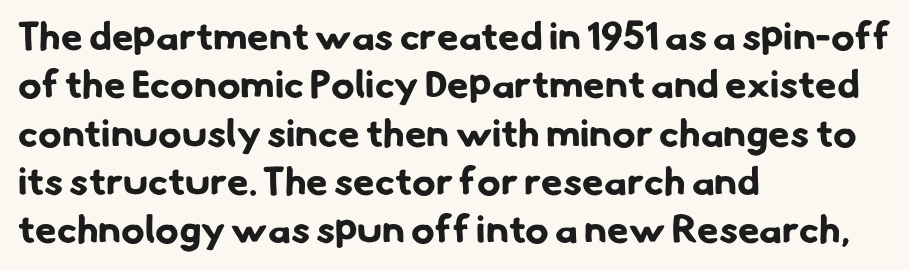
The image shows 39 px bold sans-serif type; set left-aligned, line spacing 1.24x, normal letter spacing, not underlined; low stroke contrast and a small x-height.
